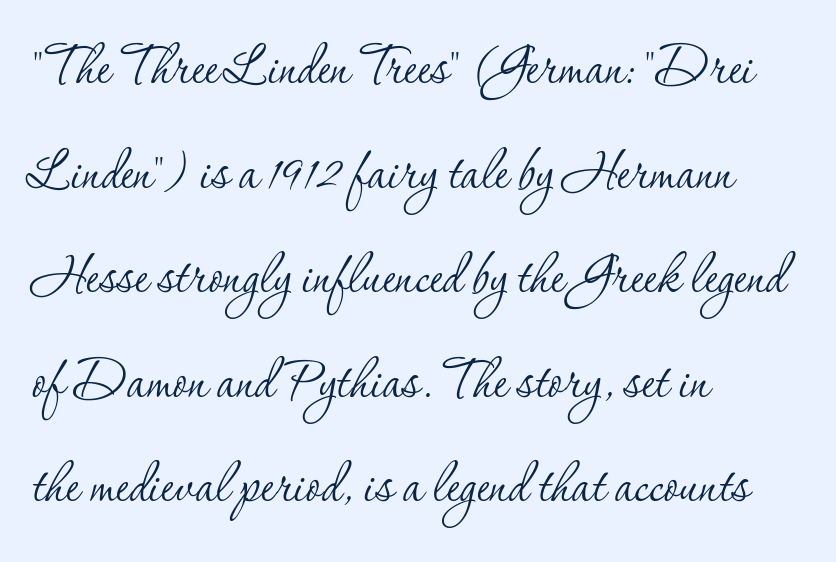
Ink coverage per letter is moderate at most. Nothing unusual about the tracking: characters are spaced as the font intends. Descender tails drop into unmarked territory. These lines are rendered in a variable-pitch font.
